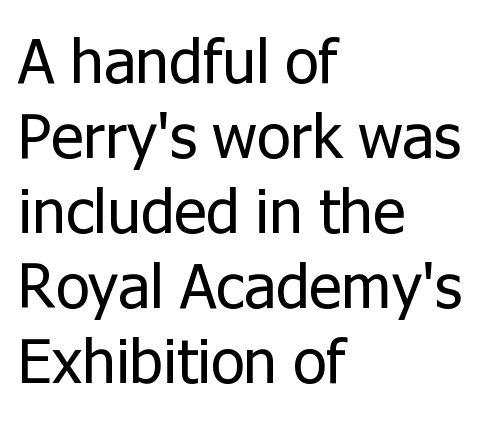
{"serif": "no", "italic": "no", "bold": "no", "weight": "regular", "width": "normal", "stroke_contrast": "low", "x_height": "medium", "monospaced": "no", "underline": "no", "align": "left", "line_spacing_ratio": 1.21, "letter_spacing": "normal", "letter_spacing_em": 0.0, "glyph_px": 62}
